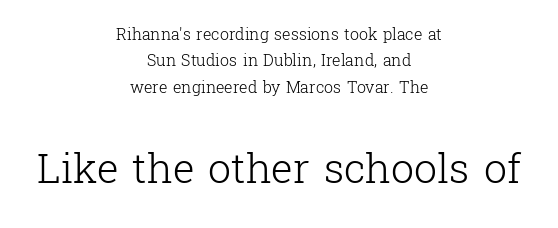
The image shows 41 px light serif type, upright; set centered, normal line spacing (1.65x), normal letter spacing, not underlined; the second (bottom) block is 2.56x larger; low stroke contrast and a medium x-height.
